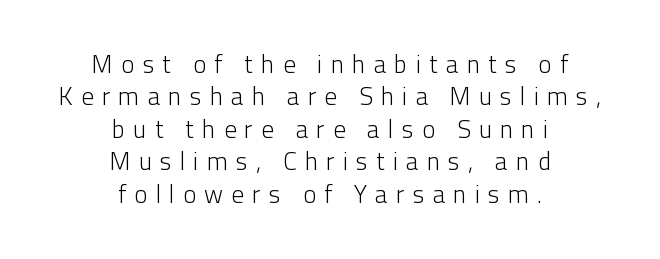
The image shows 25 px text type, upright; set centered, normal line spacing (1.3x), unusually wide letter spacing (+0.33 em), not underlined.
